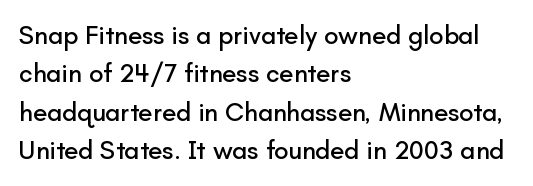
Q: Is the text italic (slanted)? A: No, it is upright.
Q: Is the text underlined? A: No.
Q: How is the paragraph aligned? A: Left-aligned.
Q: Is the spacing between letters normal or unusually wide? A: Normal.
Q: Is the spacing between lines tight, normal or loose? A: Normal.
